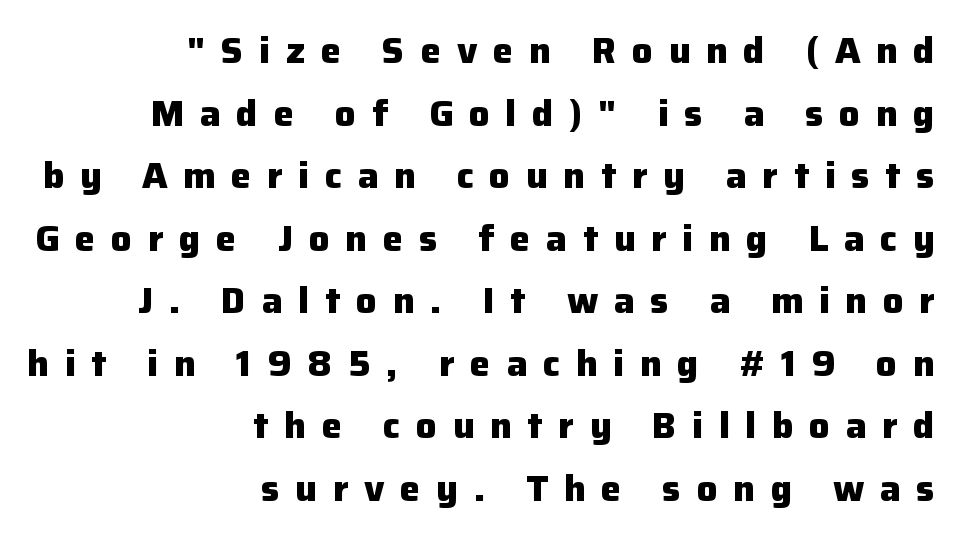
Q: Is the text bold? A: Yes.
Q: Is the text italic (slanted)? A: No, it is upright.
Q: Is the typeface a serif or a sans-serif typeface? A: Sans-serif.
Q: Is the text underlined? A: No.
Q: How is the paragraph aligned? A: Right-aligned.
Q: Is the spacing between letters normal or unusually wide? A: Unusually wide.
Q: Is the spacing between lines tight, normal or loose? A: Normal.
Q: Width (condensed, normal, or wide)? A: Normal.
Q: Stroke contrast? A: Low.
Q: x-height? A: Medium.
Q: Monospaced? A: No.
